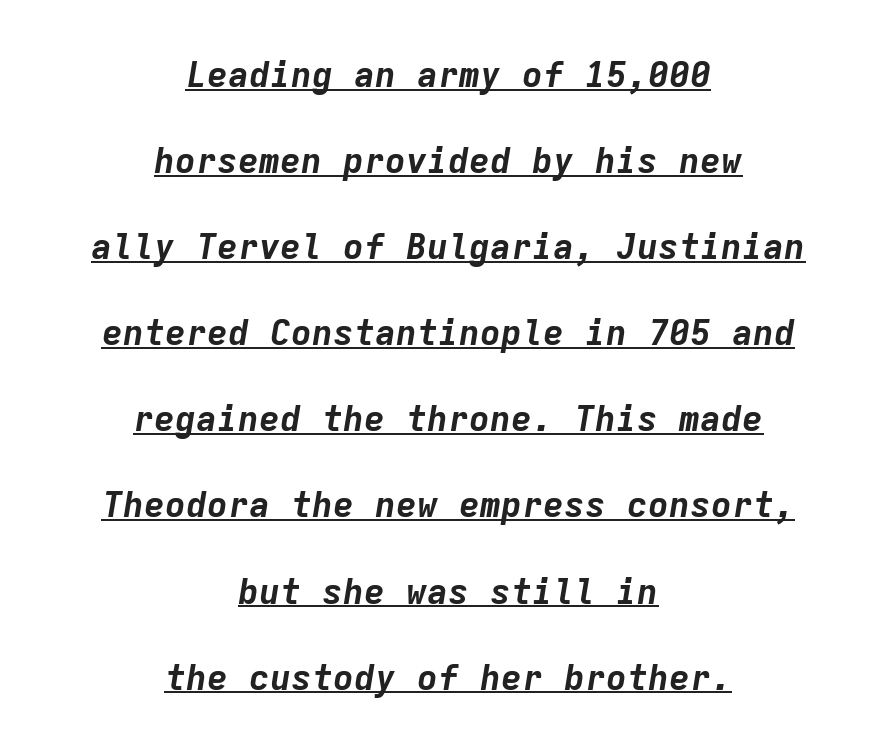
{"italic": "yes", "lean": "right", "slant_degrees": 9, "bold": "yes", "weight": "bold", "width": "normal", "stroke_contrast": "low", "x_height": "medium", "monospaced": "yes", "underline": "yes", "align": "center", "line_spacing": "loose", "line_spacing_ratio": 2.46, "letter_spacing": "normal", "letter_spacing_em": 0.0, "glyph_px": 35}
